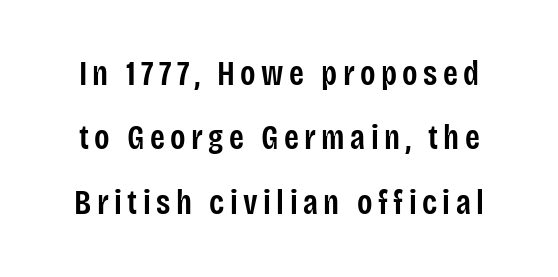
The image shows 34 px semibold, condensed sans-serif type, upright; set line spacing 1.89x, not underlined; low stroke contrast and a large x-height.
